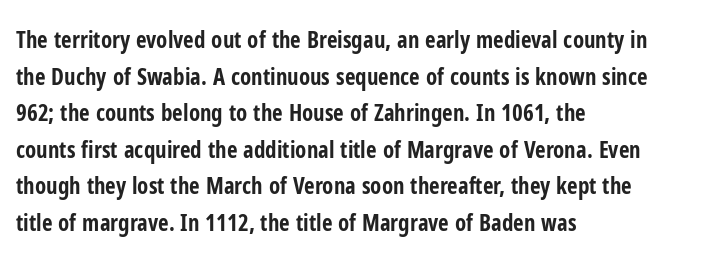
Visually the block forms a straight wall on the left and a jagged coastline on the right. The letters are bold, with thick, heavy strokes. The gap between lines stays unmarked. This sample keeps an unexceptional amount of space between lines. The horizontal fit of the characters is conventional and even. Vertical strokes here are truly vertical.
